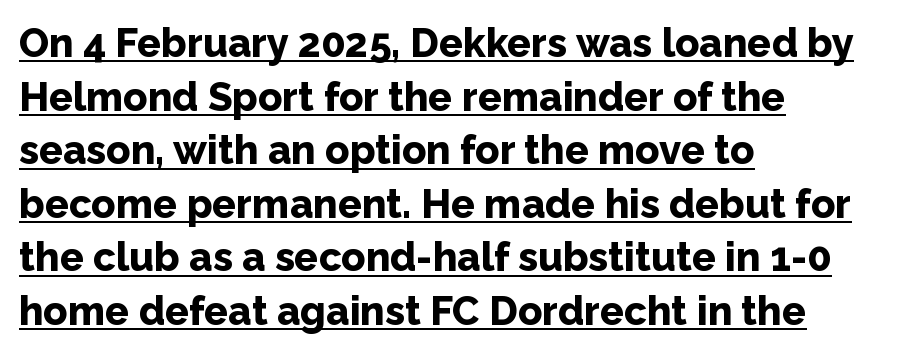
{"serif": "no", "italic": "no", "bold": "yes", "weight": "bold", "width": "normal", "stroke_contrast": "low", "x_height": "medium", "monospaced": "no", "underline": "yes", "align": "left", "line_spacing": "normal", "line_spacing_ratio": 1.34, "letter_spacing": "normal", "letter_spacing_em": 0.0, "glyph_px": 40}
